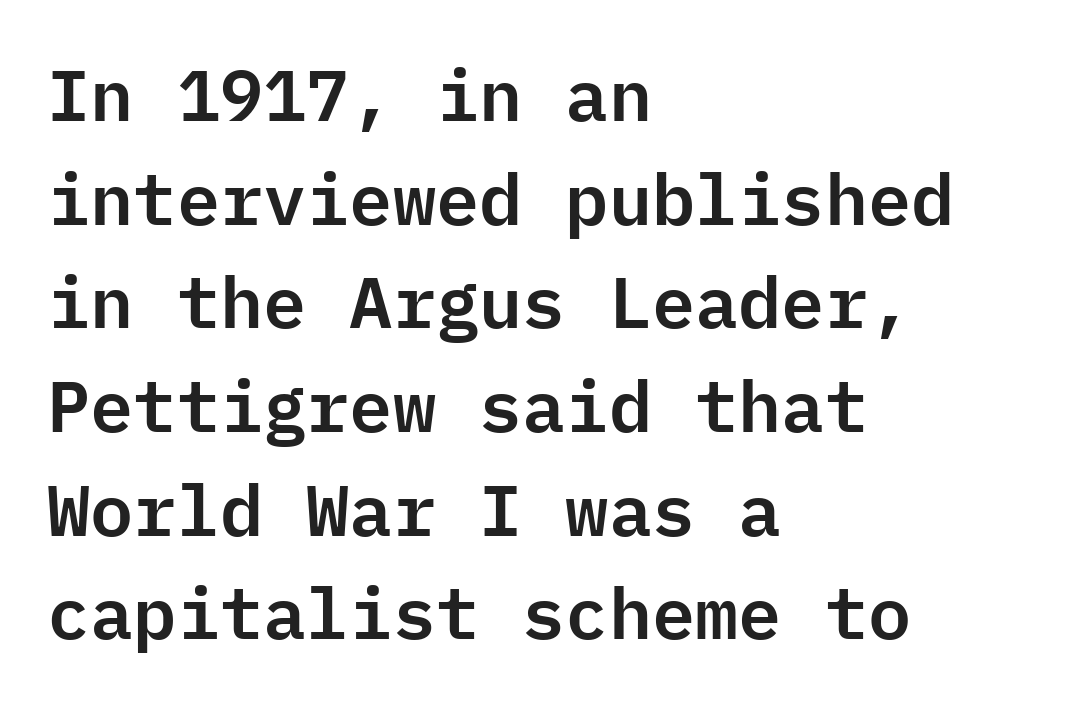
{"serif": "no", "italic": "no", "width": "normal", "stroke_contrast": "low", "x_height": "medium", "monospaced": "yes", "underline": "no", "align": "left", "line_spacing": "normal", "line_spacing_ratio": 1.44, "letter_spacing": "normal", "letter_spacing_em": 0.0, "glyph_px": 72}
